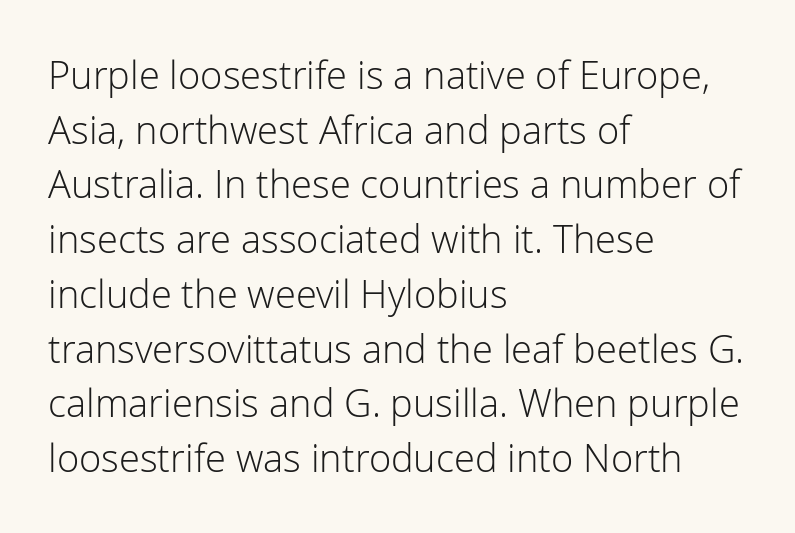
Q: Is the text bold? A: No.
Q: Is the text italic (slanted)? A: No, it is upright.
Q: Is the typeface a serif or a sans-serif typeface? A: Sans-serif.
Q: Is the text underlined? A: No.
Q: How is the paragraph aligned? A: Left-aligned.
Q: Is the spacing between letters normal or unusually wide? A: Normal.
Q: Is the spacing between lines tight, normal or loose? A: Normal.
Q: Width (condensed, normal, or wide)? A: Normal.
Q: Stroke contrast? A: Low.
Q: x-height? A: Medium.
Q: Monospaced? A: No.
